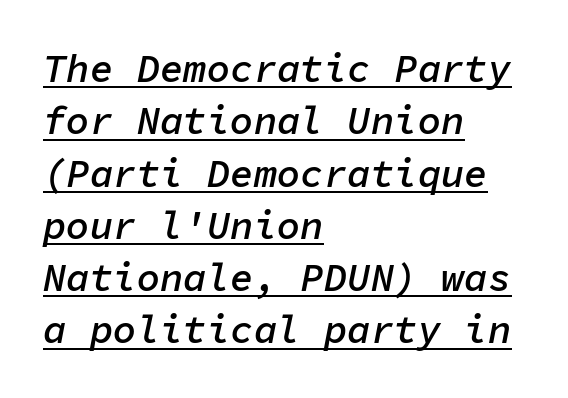
Q: Is the text bold? A: Semi-bold.
Q: Is the text italic (slanted)? A: Yes, it leans right by about 11 degrees.
Q: Is the text underlined? A: Yes.
Q: How is the paragraph aligned? A: Left-aligned.
Q: Is the spacing between letters normal or unusually wide? A: Normal.
Q: Is the spacing between lines tight, normal or loose? A: Normal.
Q: Width (condensed, normal, or wide)? A: Normal.
Q: Stroke contrast? A: Low.
Q: x-height? A: Medium.
Q: Monospaced? A: Yes.
